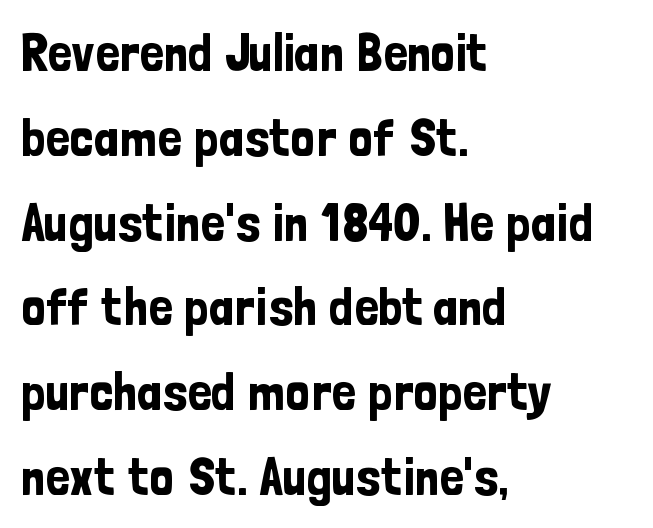
The image shows 53 px condensed sans-serif type, upright; set left-aligned, normal line spacing (1.6x), normal letter spacing, not underlined; low stroke contrast and a medium x-height.
